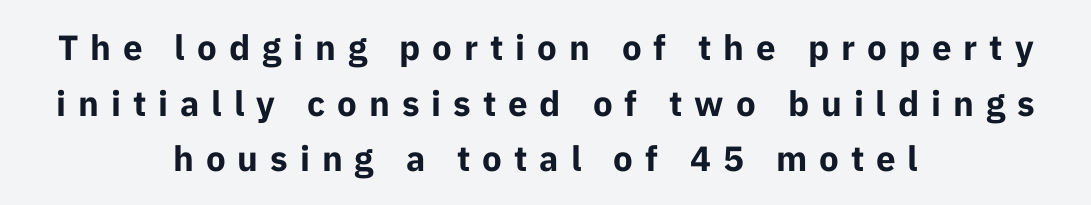
Q: Is the text bold? A: Yes.
Q: Is the text italic (slanted)? A: No, it is upright.
Q: Is the typeface a serif or a sans-serif typeface? A: Sans-serif.
Q: Is the text underlined? A: No.
Q: How is the paragraph aligned? A: Centered.
Q: Is the spacing between letters normal or unusually wide? A: Unusually wide.
Q: Is the spacing between lines tight, normal or loose? A: Normal.
Q: Width (condensed, normal, or wide)? A: Normal.
Q: Stroke contrast? A: Low.
Q: x-height? A: Medium.
Q: Monospaced? A: No.
